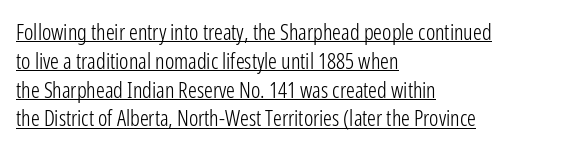
{"italic": "no", "bold": "no", "underline": "yes", "align": "left", "line_spacing": "normal", "line_spacing_ratio": 1.31, "letter_spacing": "normal", "letter_spacing_em": 0.0, "glyph_px": 22}
